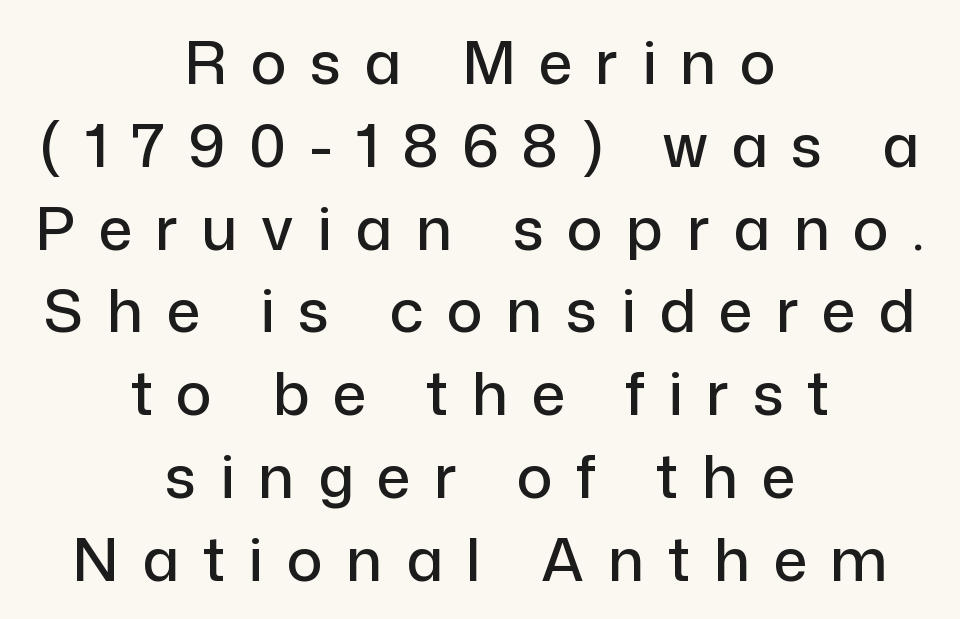
{"serif": "no", "italic": "no", "width": "normal", "stroke_contrast": "low", "x_height": "medium", "monospaced": "no", "underline": "no", "align": "center", "line_spacing": "normal", "line_spacing_ratio": 1.38, "letter_spacing": "wide", "letter_spacing_em": 0.39, "glyph_px": 60}
